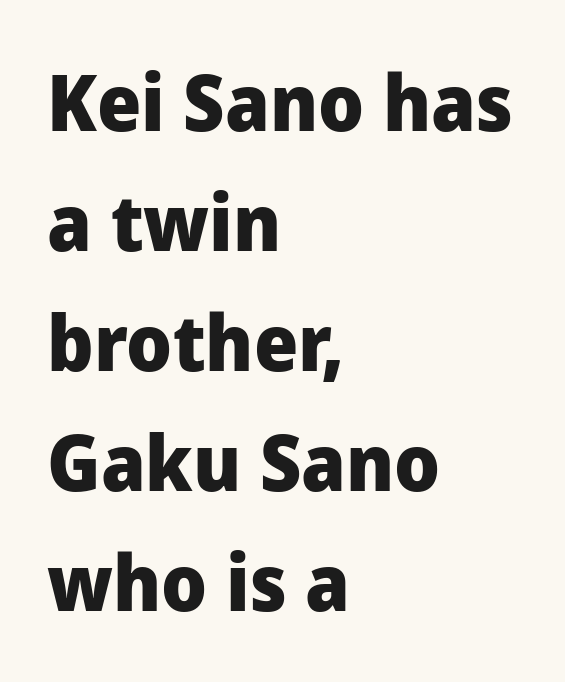
{"serif": "no", "italic": "no", "bold": "yes", "weight": "heavy", "width": "normal", "stroke_contrast": "low", "x_height": "medium", "monospaced": "no", "underline": "no", "align": "left", "line_spacing": "normal", "line_spacing_ratio": 1.54, "letter_spacing": "normal", "letter_spacing_em": 0.0, "glyph_px": 78}
